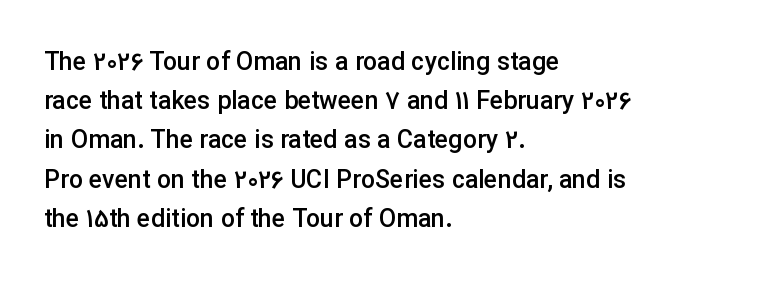
A bare baseline throughout the passage. The sample has been set in demibold, a notch under bold. The paragraph shown leans on its left margin. When letters stand straight like this, we call the style roman or upright. The space between consecutive lines is moderate.
